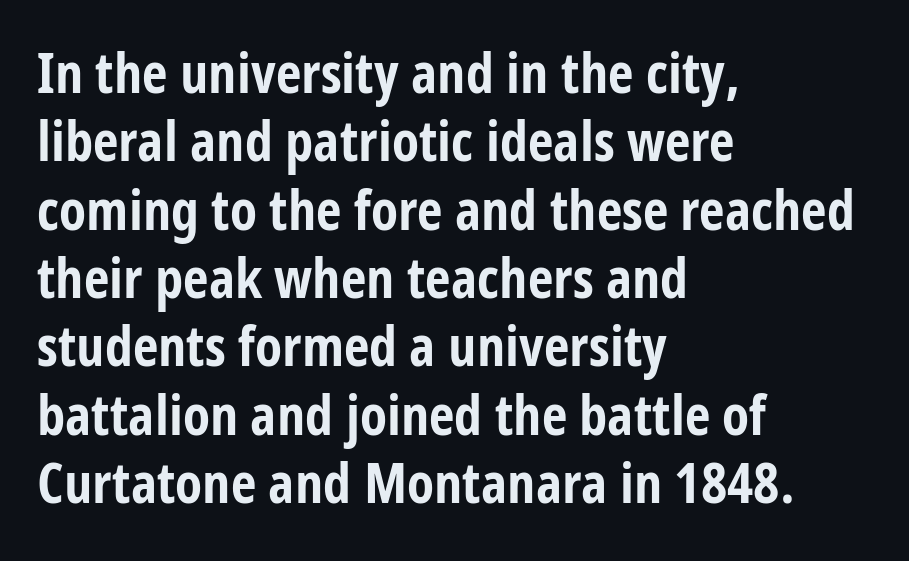
{"serif": "no", "italic": "no", "bold": "yes", "weight": "bold", "width": "condensed", "stroke_contrast": "low", "x_height": "large", "monospaced": "no", "underline": "no", "align": "left", "line_spacing_ratio": 1.22, "letter_spacing": "normal", "letter_spacing_em": 0.0, "glyph_px": 56}
